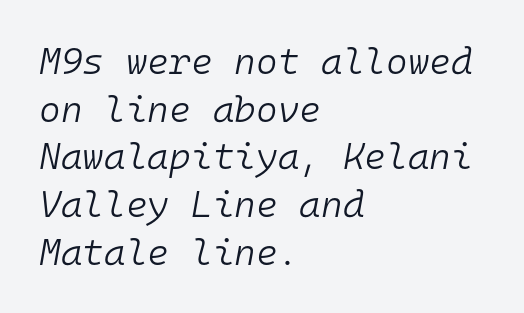
The image shows 37 px light type, italic (leaning right), monospaced; set left-aligned, normal line spacing (1.29x), normal letter spacing, not underlined; low stroke contrast and a medium x-height.
